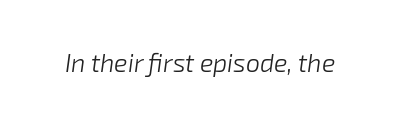
The image shows 25 px text type, italic (leaning right); set normal letter spacing, not underlined.
